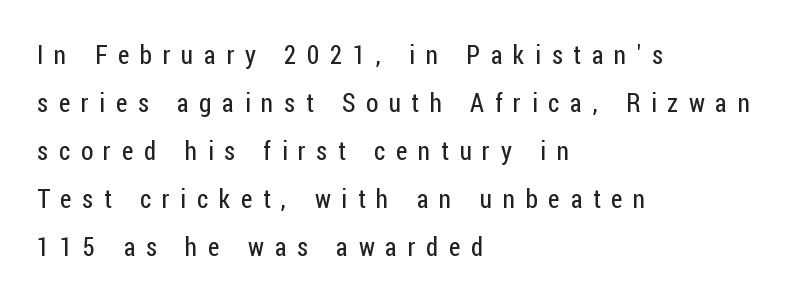
This rendering features lettering with no underline. The typesetting does not lean heavy: it is not bold. It's the straight-up-and-down kind of type. Notice the wide empty band between every row — that's loose leading.
